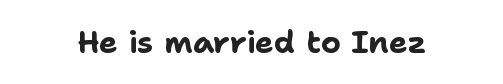
The image shows 31 px bold sans-serif type, upright; set normal letter spacing, not underlined; low stroke contrast and a medium x-height.
